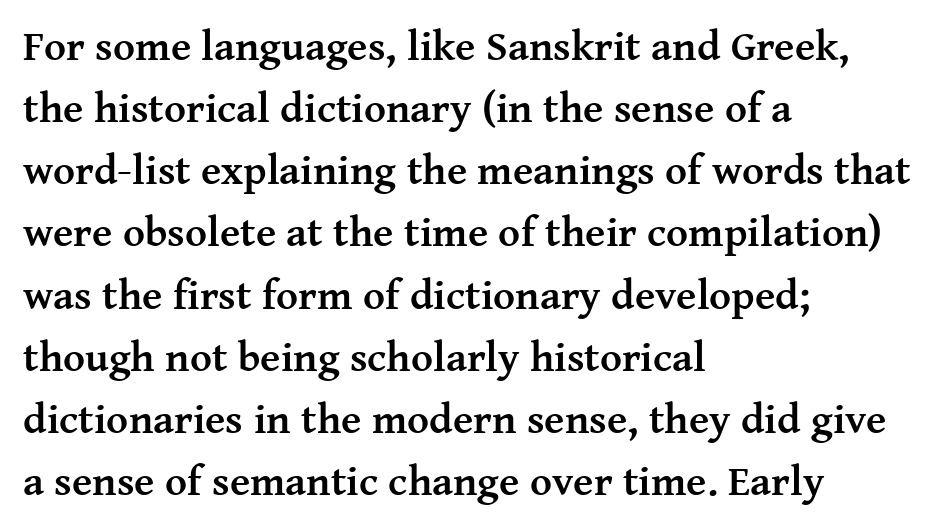
Caption: standard tracking, unaltered. Anything drawn beneath the words? Only blank space. Notice how descenders clear the ascenders below comfortably — that's standard leading. The designer went with a serif here, giving each stem small feet. Heavy-handed strokes throughout: this text is bold.
